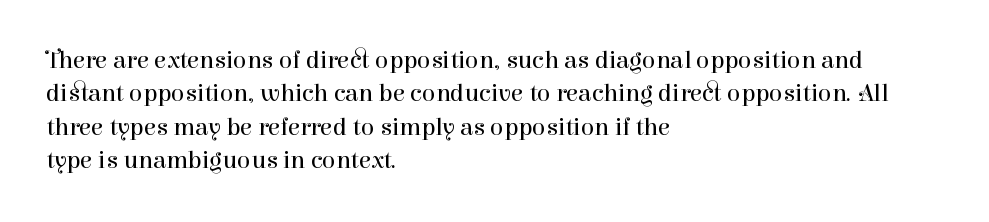
The image shows 25 px text type, upright; set left-aligned, normal line spacing (1.34x), normal letter spacing, not underlined.
